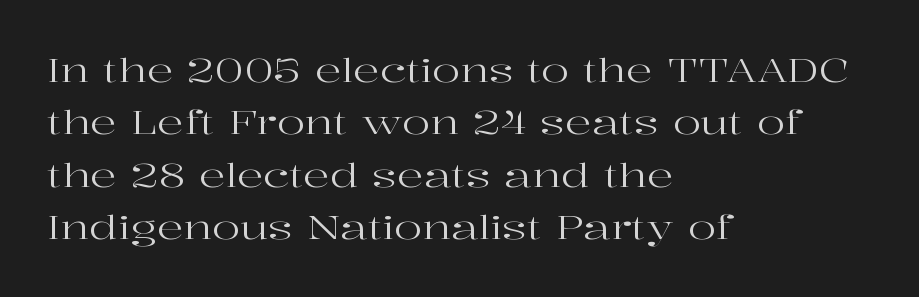
Is this a heavy cut? Hardly; it is regular or lighter. Does extra space separate the letters? No, they use regular spacing. You can tell it's not italic because the verticals are truly vertical. Letterform terminals end in serifs throughout the passage. The foot of each line stays bare and open. The passage shown stacks its lines at a standard gap.
